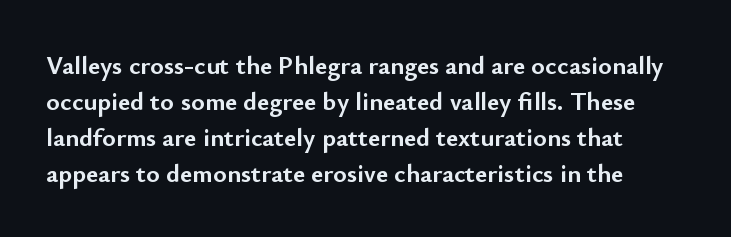
The image shows 26 px bold type, upright; set normal line spacing (1.39x), normal letter spacing, not underlined.
